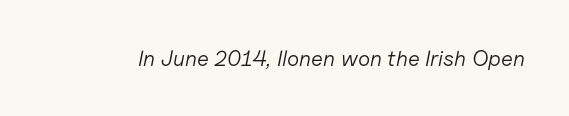
The image shows 22 px text type, italic (leaning right); set normal letter spacing, not underlined.
